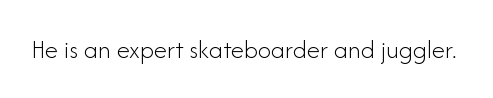
{"italic": "no", "bold": "no", "underline": "no", "letter_spacing": "normal", "letter_spacing_em": 0.0, "glyph_px": 27}
